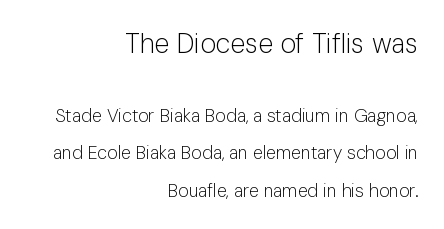
The image shows 27 px text type, upright; set right-aligned, loose line spacing (2.08x), normal letter spacing, not underlined; the first (top) block is 1.5x larger.
